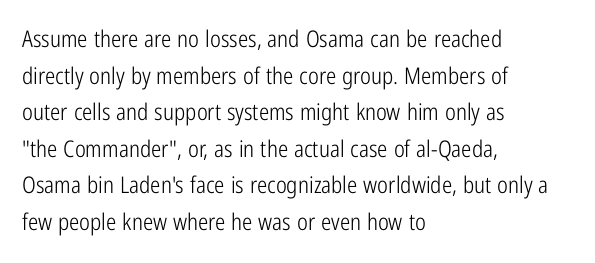
Notice how descenders clear the ascenders below comfortably — that's standard leading. Heft: none added — not bold. Posture: upright roman. The tracking reads as untouched default to a designer's eye. If you drew a ruler down the left edge, every line would touch it.
